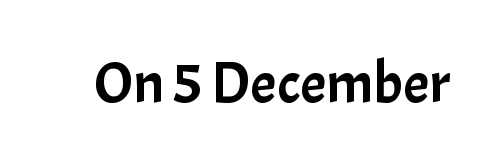
{"serif": "no", "italic": "no", "width": "normal", "stroke_contrast": "low", "x_height": "medium", "monospaced": "no", "underline": "no", "letter_spacing": "normal", "letter_spacing_em": 0.0, "glyph_px": 59}
